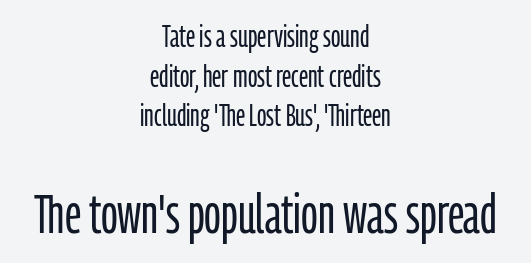
The image shows 55 px light, condensed sans-serif type, upright; set centered, normal line spacing (1.28x), normal letter spacing, not underlined; the second (bottom) block is 1.77x larger; low stroke contrast and a medium x-height.
